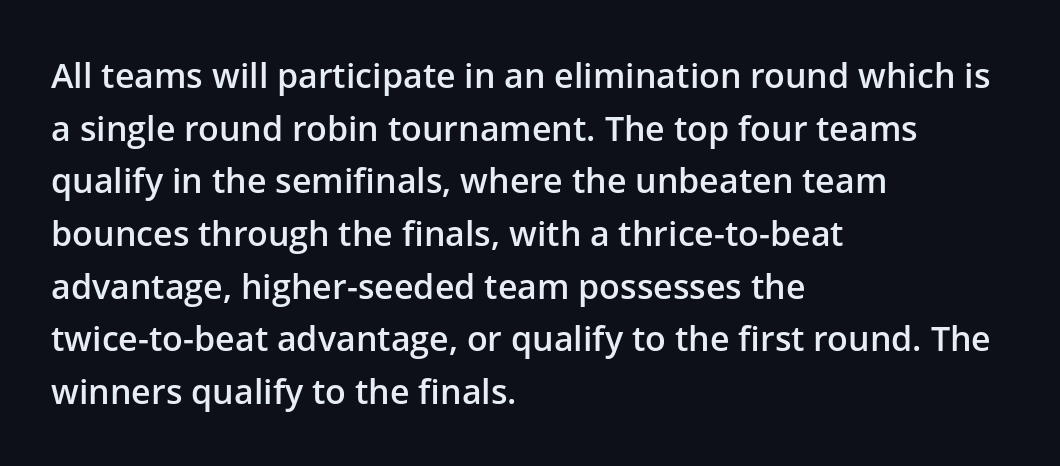
Varying glyph widths throughout — classic text-font behaviour. The glyphs in this specimen are sans serif. Designer's note — italics off, roman on. Typographic density is moderately raised because the face is semibold.
